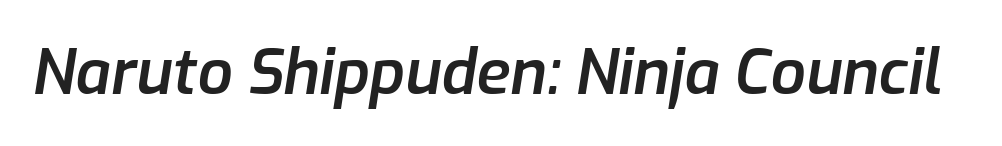
{"italic": "yes", "lean": "right", "slant_degrees": 9, "bold": "semi", "weight": "semibold", "width": "normal", "stroke_contrast": "low", "x_height": "medium", "monospaced": "no", "underline": "no", "letter_spacing": "normal", "letter_spacing_em": 0.0, "glyph_px": 62}
